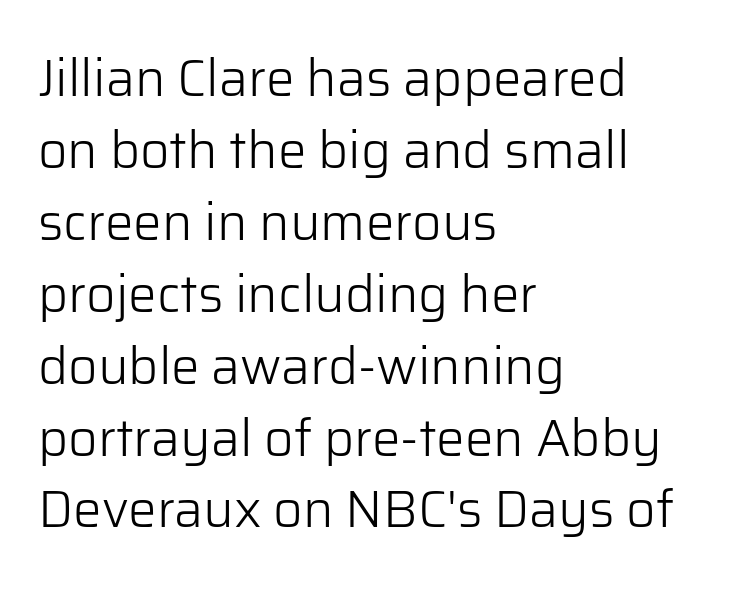
This is roman type, the default non-slanted kind. A typesetter would call this leading conventional body-copy spacing. Students, note that the glyphs here touch the page at normal intervals. The glyphs in this specimen are sans serif.
